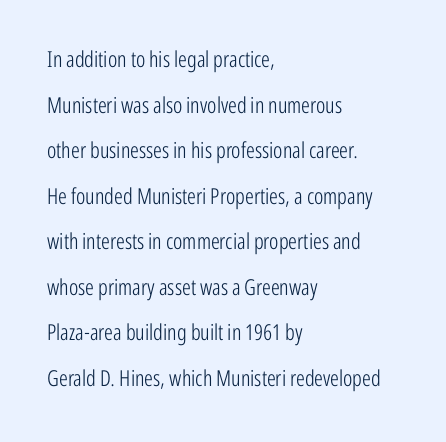
The image shows 22 px text type, upright; set left-aligned, loose line spacing (2.07x), normal letter spacing, not underlined.
